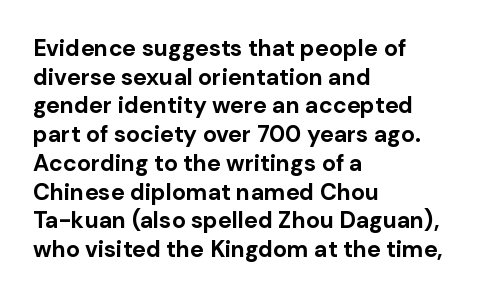
{"italic": "no", "bold": "yes", "underline": "no", "align": "left", "line_spacing": "normal", "line_spacing_ratio": 1.25, "letter_spacing": "normal", "letter_spacing_em": 0.0, "glyph_px": 23}
